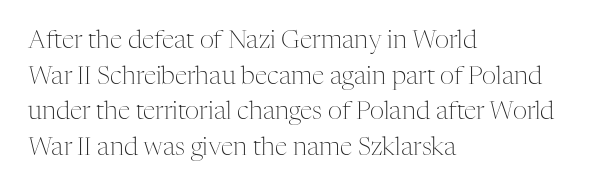
Q: Is the text bold? A: No.
Q: Is the text italic (slanted)? A: No, it is upright.
Q: Is the text underlined? A: No.
Q: How is the paragraph aligned? A: Left-aligned.
Q: Is the spacing between letters normal or unusually wide? A: Normal.
Q: Is the spacing between lines tight, normal or loose? A: Normal.
